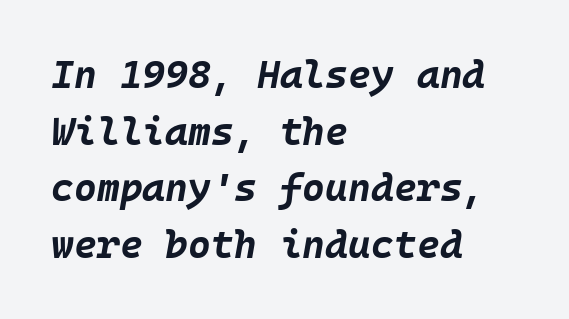
The image shows 39 px bold type, italic (leaning right); set left-aligned, normal line spacing (1.45x), normal letter spacing, not underlined; low stroke contrast and a large x-height.
